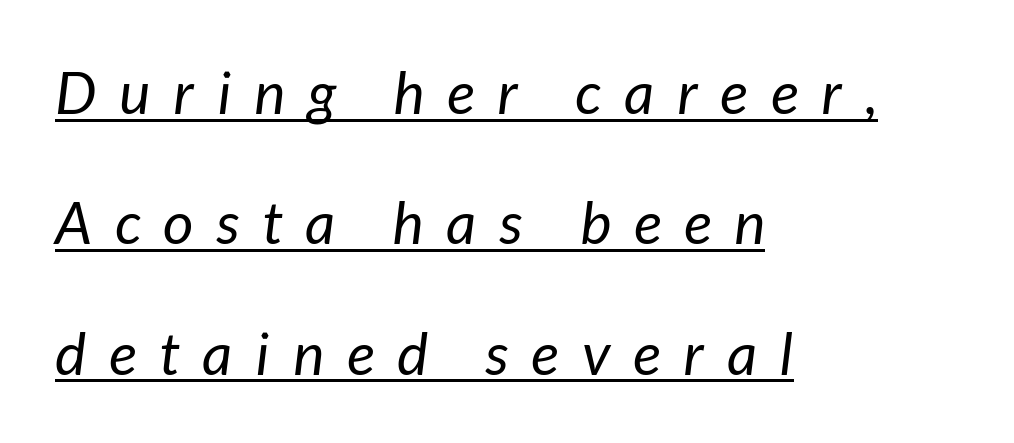
{"italic": "yes", "lean": "right", "slant_degrees": 7, "bold": "no", "weight": "regular", "width": "normal", "stroke_contrast": "low", "x_height": "medium", "monospaced": "no", "underline": "yes", "align": "left", "line_spacing": "loose", "line_spacing_ratio": 2.21, "letter_spacing": "wide", "letter_spacing_em": 0.39, "glyph_px": 59}
